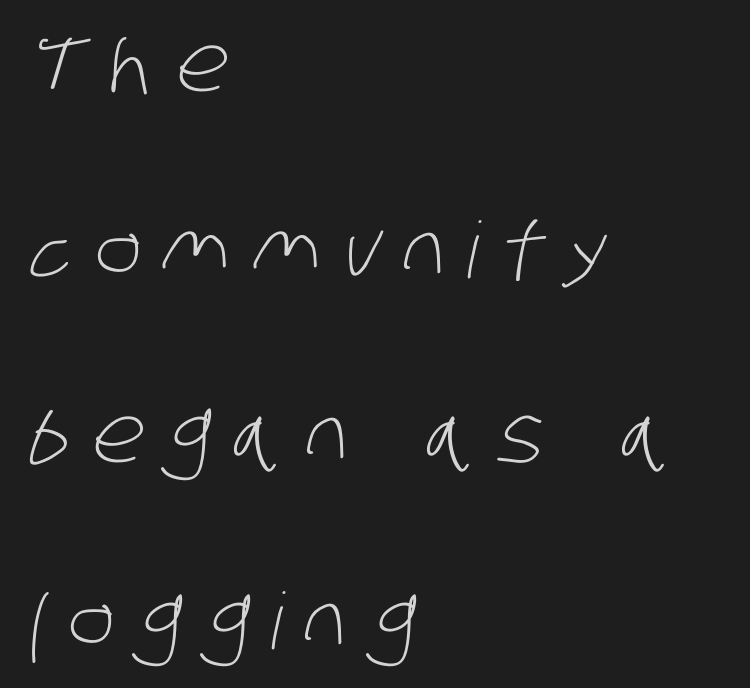
Q: Is the text bold? A: No.
Q: Is the typeface a serif or a sans-serif typeface? A: Sans-serif.
Q: Is the text underlined? A: No.
Q: How is the paragraph aligned? A: Left-aligned.
Q: Is the spacing between letters normal or unusually wide? A: Unusually wide.
Q: Is the spacing between lines tight, normal or loose? A: Loose.
Q: Width (condensed, normal, or wide)? A: Condensed.
Q: Stroke contrast? A: Low.
Q: x-height? A: Large.
Q: Monospaced? A: No.
